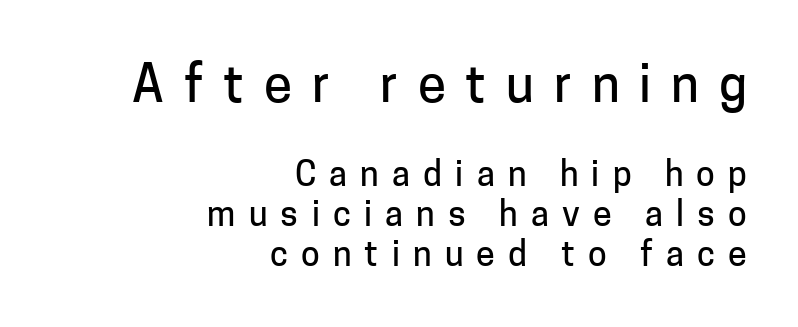
Which margin do the lines hug? The right one — the left edge is uneven. A student would notice the top passage is typeset larger than what follows. The specimen reads as upright at a glance. This sample has the flowing, uneven cadence of proportional lettering.
